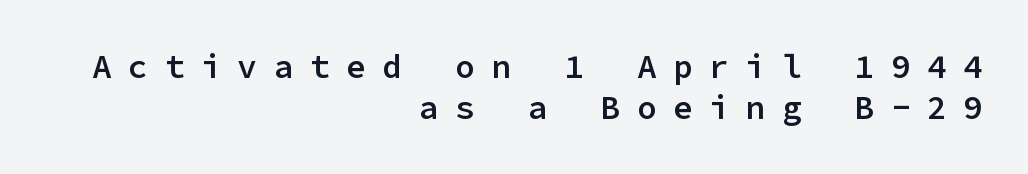
The image shows 33 px semibold sans-serif type, upright, monospaced; set right-aligned, line spacing 1.23x, unusually wide letter spacing (+0.5 em), not underlined; low stroke contrast and a medium x-height.
